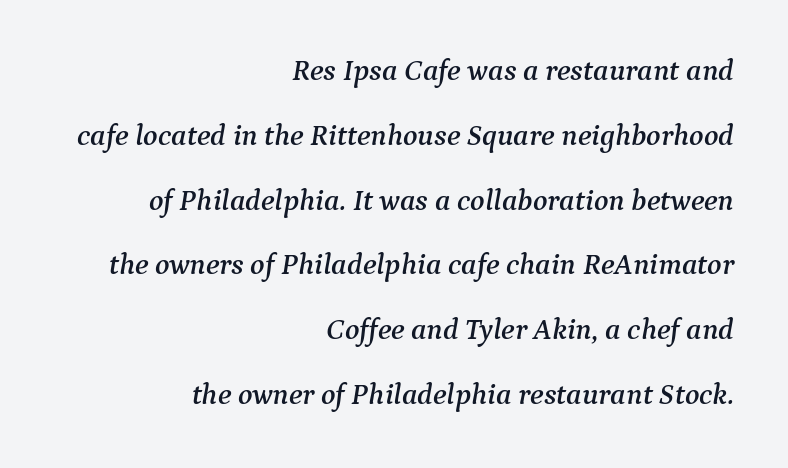
Q: Is the text italic (slanted)? A: Yes, it leans right by about 9 degrees.
Q: Is the typeface a serif or a sans-serif typeface? A: Serif.
Q: Is the text underlined? A: No.
Q: How is the paragraph aligned? A: Right-aligned.
Q: Is the spacing between letters normal or unusually wide? A: Normal.
Q: Is the spacing between lines tight, normal or loose? A: Loose.
Q: Width (condensed, normal, or wide)? A: Normal.
Q: Stroke contrast? A: Medium.
Q: x-height? A: Medium.
Q: Monospaced? A: No.
